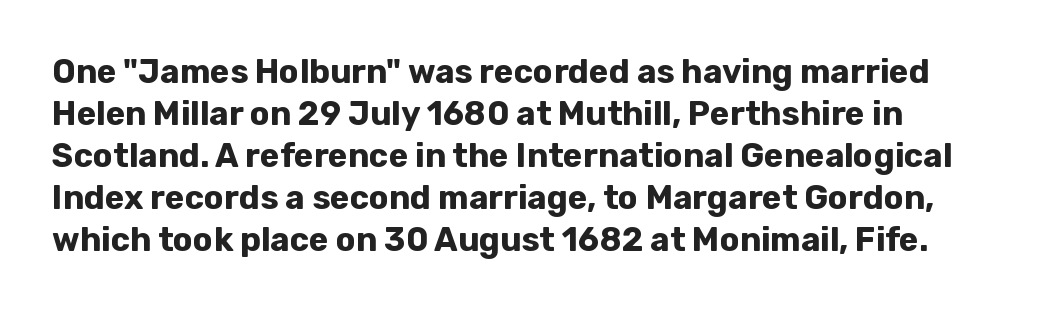
The image shows 33 px bold sans-serif type, upright; set left-aligned, normal line spacing (1.27x), normal letter spacing, not underlined; low stroke contrast and a medium x-height.
